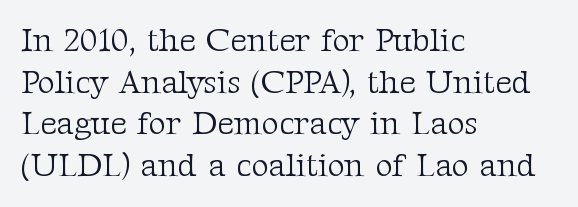
Casual observation: everything's shoved over to the left. Nobody drew a line under any word here. Each stroke keeps to a modest, everyday thickness or less. This rendering leaves character spacing at its baseline value. A typesetter would call this proportional, since set widths differ per character. These lines are composed in type with serifs.
